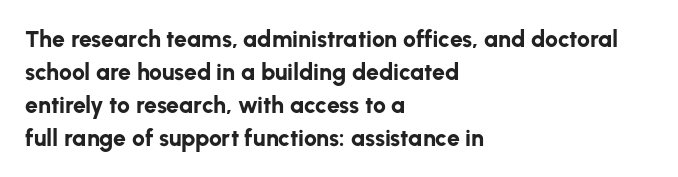
The image shows 23 px bold type, upright; set left-aligned, normal line spacing (1.43x), normal letter spacing, not underlined.
